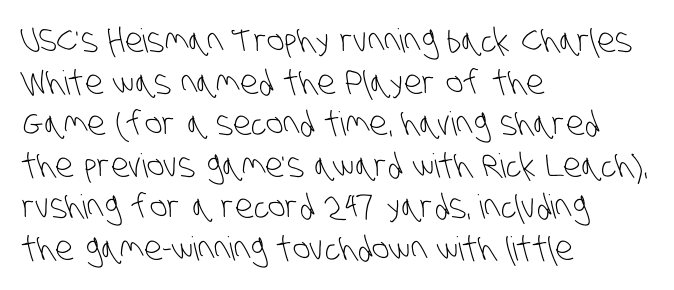
The image shows 33 px light, condensed sans-serif type; set left-aligned, normal line spacing (1.26x), normal letter spacing, not underlined; low stroke contrast and a large x-height.
